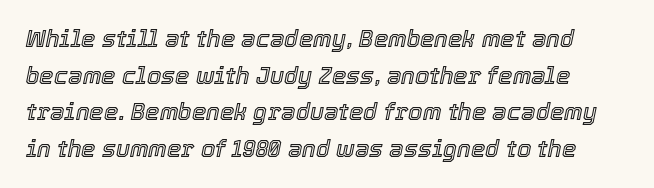
The image shows 23 px text type, italic (leaning right); set normal line spacing (1.59x), normal letter spacing, not underlined.
